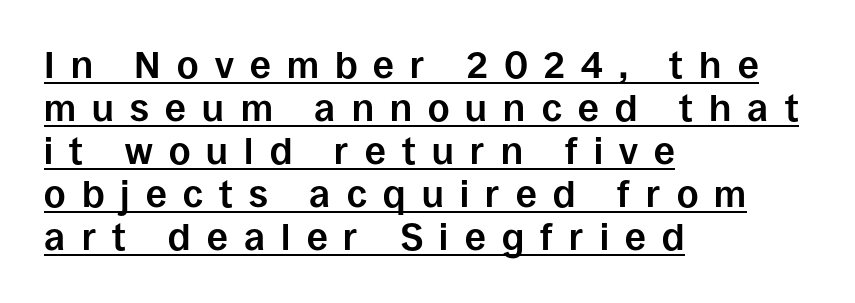
Notice how the passage keeps a crisp vertical edge on the left only. Each letter's strokes conclude bluntly, with no projecting serifs. Descenders here cross a horizontal rule under the line. Characters follow at a spacing far wider than the type designer built in. The characters look thick and weighty, a clear bold. Quick note: not italic, upright.
